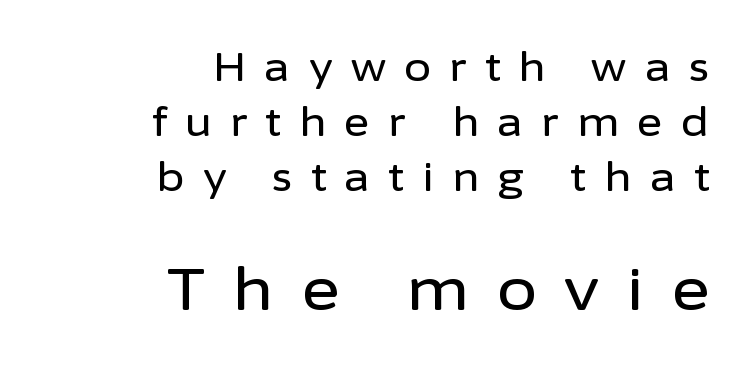
Q: Is the text italic (slanted)? A: No, it is upright.
Q: Is the typeface a serif or a sans-serif typeface? A: Sans-serif.
Q: Is the text underlined? A: No.
Q: How is the paragraph aligned? A: Right-aligned.
Q: Is the spacing between letters normal or unusually wide? A: Unusually wide.
Q: Is the spacing between lines tight, normal or loose? A: Normal.
Q: Which block of text is set in a larger size, the first (top) or the second (bottom)? A: The second (bottom) one.
Q: Width (condensed, normal, or wide)? A: Normal.
Q: Stroke contrast? A: Low.
Q: x-height? A: Medium.
Q: Monospaced? A: No.
